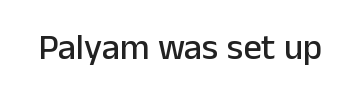
Q: Is the text italic (slanted)? A: No, it is upright.
Q: Is the typeface a serif or a sans-serif typeface? A: Sans-serif.
Q: Is the text underlined? A: No.
Q: Is the spacing between letters normal or unusually wide? A: Normal.
Q: Width (condensed, normal, or wide)? A: Normal.
Q: Stroke contrast? A: Low.
Q: x-height? A: Medium.
Q: Monospaced? A: No.
